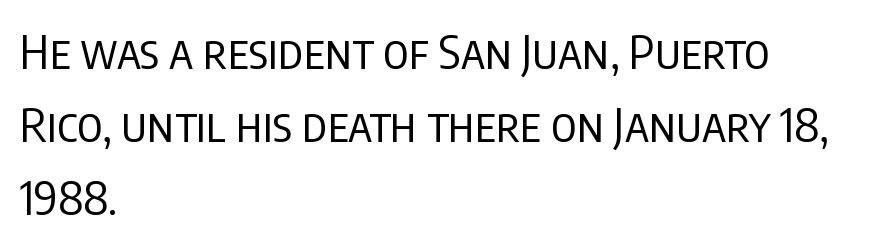
{"serif": "no", "italic": "no", "bold": "no", "weight": "regular", "width": "condensed", "stroke_contrast": "low", "x_height": "large", "monospaced": "no", "underline": "no", "align": "left", "line_spacing": "normal", "line_spacing_ratio": 1.55, "letter_spacing": "normal", "letter_spacing_em": 0.0, "glyph_px": 47}
